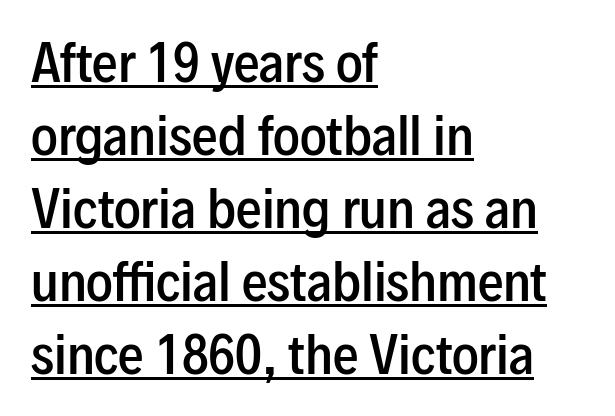
Q: Is the text bold? A: Semi-bold.
Q: Is the text italic (slanted)? A: No, it is upright.
Q: Is the typeface a serif or a sans-serif typeface? A: Sans-serif.
Q: Is the text underlined? A: Yes.
Q: How is the paragraph aligned? A: Left-aligned.
Q: Is the spacing between letters normal or unusually wide? A: Normal.
Q: Is the spacing between lines tight, normal or loose? A: Normal.
Q: Width (condensed, normal, or wide)? A: Condensed.
Q: Stroke contrast? A: Low.
Q: x-height? A: Medium.
Q: Monospaced? A: No.
